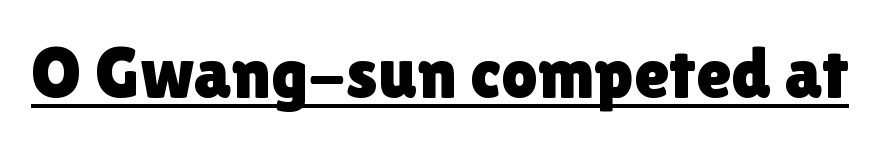
A continuous stroke trails under the words, as in a hyperlink. Vertical strokes here are truly vertical. Caption: standard tracking, unaltered. Examine the stroke ends and you'll find no serifs. The passage shown is typed in a proportional face where columns would drift.
